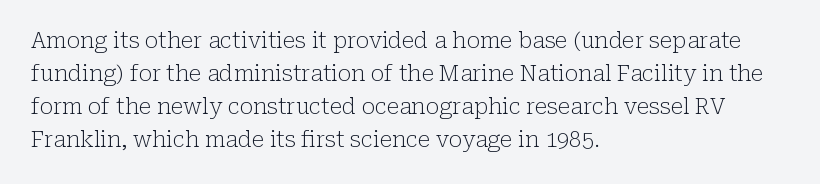
Q: Is the text bold? A: No.
Q: Is the text italic (slanted)? A: No, it is upright.
Q: Is the text underlined? A: No.
Q: How is the paragraph aligned? A: Left-aligned.
Q: Is the spacing between letters normal or unusually wide? A: Normal.
Q: Is the spacing between lines tight, normal or loose? A: Normal.
